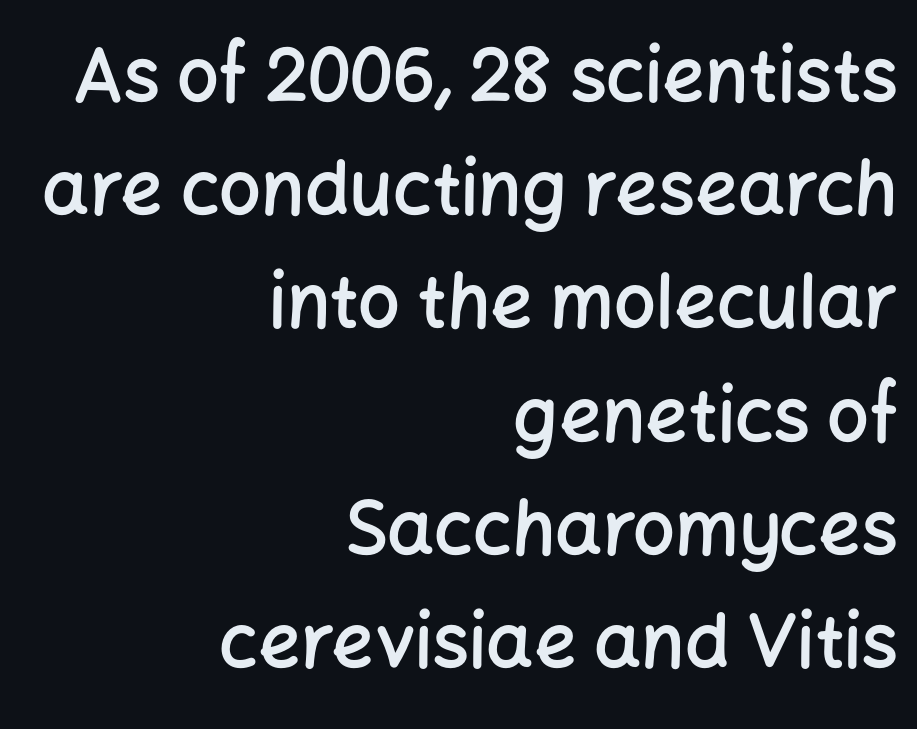
Q: Is the text bold? A: Semi-bold.
Q: Is the text italic (slanted)? A: No, it is upright.
Q: Is the typeface a serif or a sans-serif typeface? A: Sans-serif.
Q: Is the text underlined? A: No.
Q: How is the paragraph aligned? A: Right-aligned.
Q: Is the spacing between letters normal or unusually wide? A: Normal.
Q: Is the spacing between lines tight, normal or loose? A: Normal.
Q: Width (condensed, normal, or wide)? A: Normal.
Q: Stroke contrast? A: Low.
Q: x-height? A: Medium.
Q: Monospaced? A: No.
